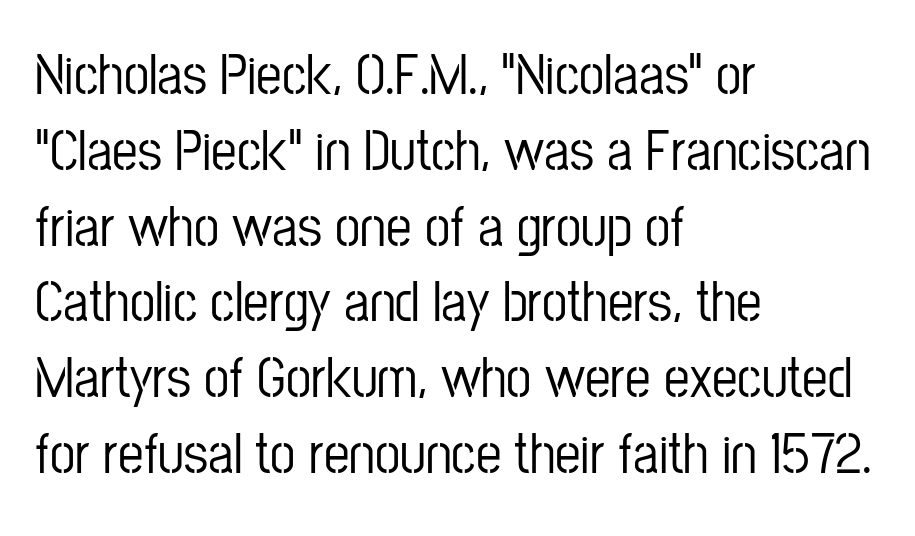
Q: Is the text italic (slanted)? A: No, it is upright.
Q: Is the typeface a serif or a sans-serif typeface? A: Sans-serif.
Q: Is the text underlined? A: No.
Q: How is the paragraph aligned? A: Left-aligned.
Q: Is the spacing between letters normal or unusually wide? A: Normal.
Q: Is the spacing between lines tight, normal or loose? A: Normal.
Q: Width (condensed, normal, or wide)? A: Condensed.
Q: Stroke contrast? A: Low.
Q: x-height? A: Medium.
Q: Monospaced? A: No.
